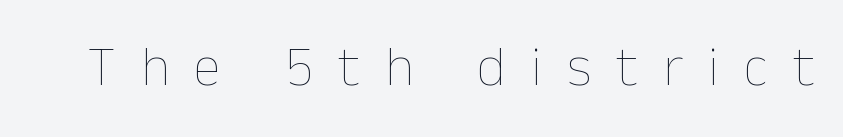
{"italic": "no", "bold": "no", "weight": "thin", "width": "normal", "stroke_contrast": "low", "x_height": "medium", "monospaced": "no", "underline": "no", "letter_spacing": "wide", "letter_spacing_em": 0.45, "glyph_px": 56}
